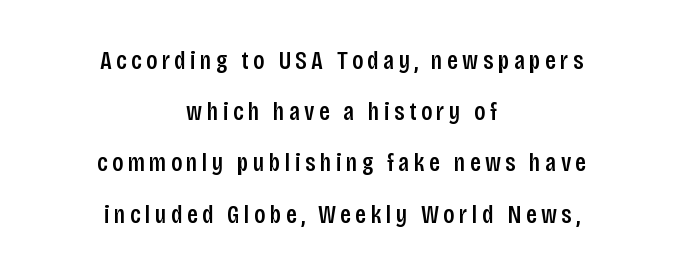
{"italic": "no", "underline": "no", "align": "center", "line_spacing": "loose", "line_spacing_ratio": 1.97, "glyph_px": 26}
